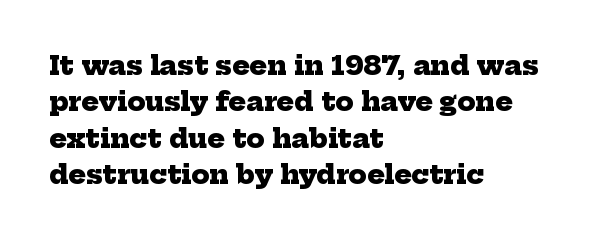
Q: Is the text bold? A: Yes.
Q: Is the text underlined? A: No.
Q: How is the paragraph aligned? A: Left-aligned.
Q: Is the spacing between letters normal or unusually wide? A: Normal.
Q: Is the spacing between lines tight, normal or loose? A: Normal.
